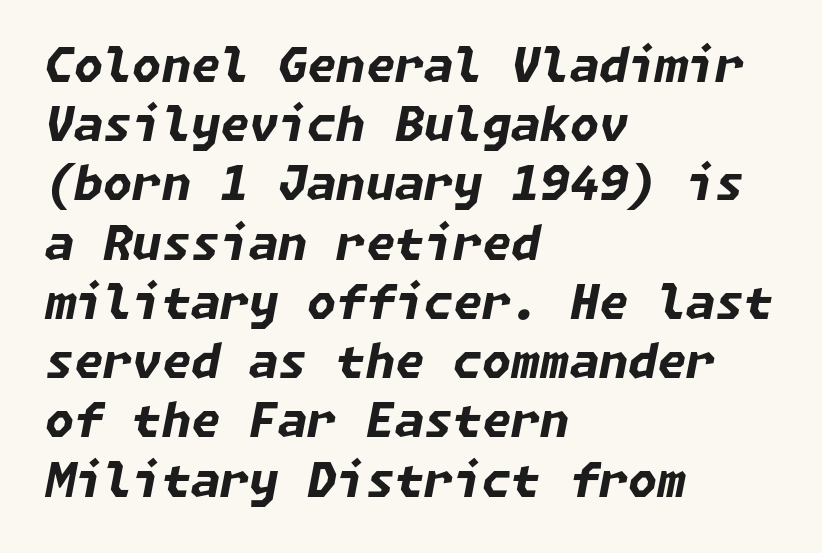
{"italic": "yes", "lean": "right", "slant_degrees": 11, "bold": "yes", "weight": "bold", "width": "normal", "stroke_contrast": "low", "x_height": "medium", "underline": "no", "align": "left", "line_spacing": "normal", "line_spacing_ratio": 1.26, "letter_spacing": "normal", "letter_spacing_em": 0.0, "glyph_px": 47}
